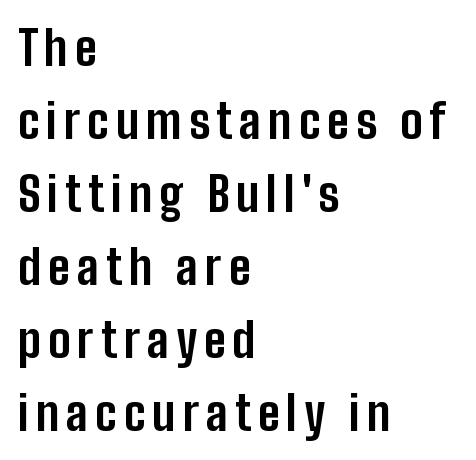
A classic flush-left, rag-right setting is used for this passage. Observe the absence of serifs on each vertical stroke in this sample. Anything drawn beneath the words? Only blank space. Is this a fixed-width face? No — the glyphs have proportional, varying widths. Vertically, the passage feels balanced, rows spaced as you'd expect.
